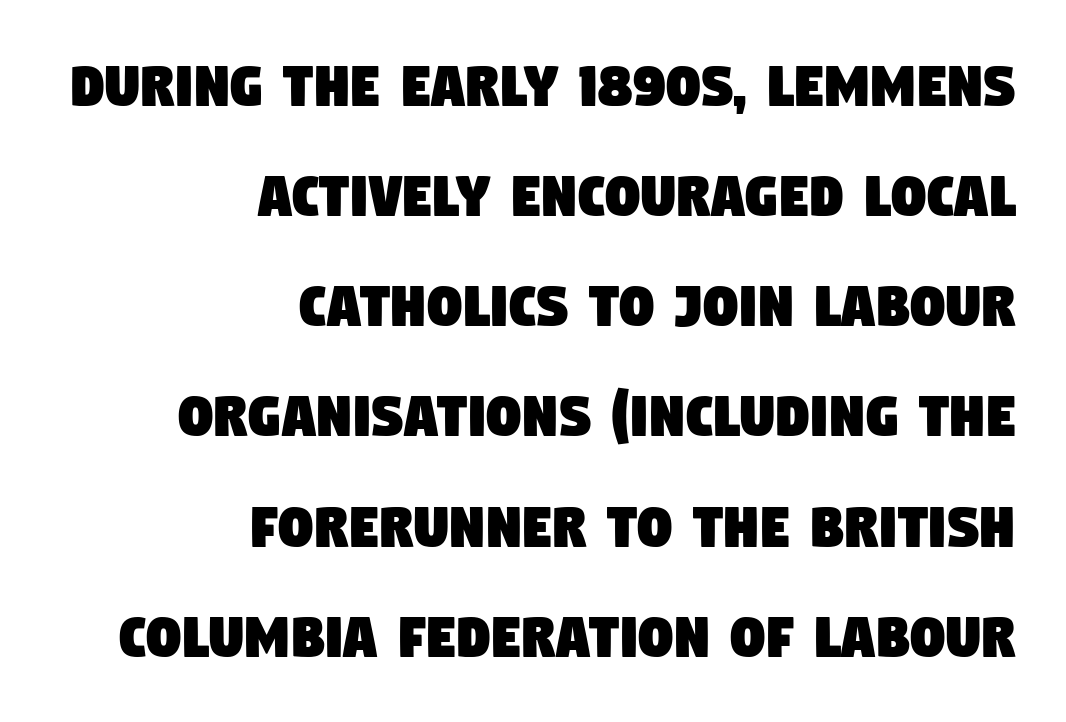
{"serif": "no", "width": "condensed", "stroke_contrast": "low", "x_height": "large", "monospaced": "no", "underline": "no", "align": "right", "line_spacing": "normal", "line_spacing_ratio": 1.62, "letter_spacing": "normal", "letter_spacing_em": 0.0, "glyph_px": 68}
